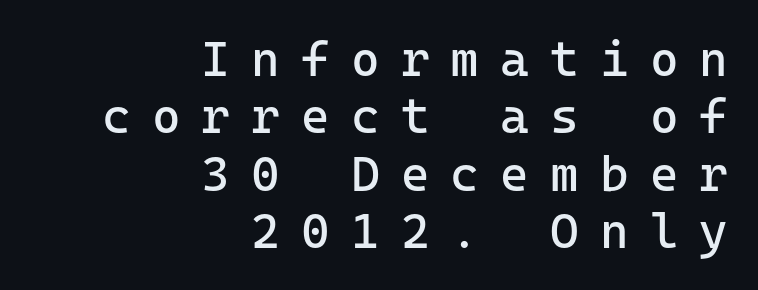
{"serif": "no", "italic": "no", "bold": "no", "weight": "regular", "width": "normal", "stroke_contrast": "low", "x_height": "medium", "underline": "no", "align": "right", "line_spacing_ratio": 1.17, "letter_spacing": "wide", "letter_spacing_em": 0.43, "glyph_px": 49}
